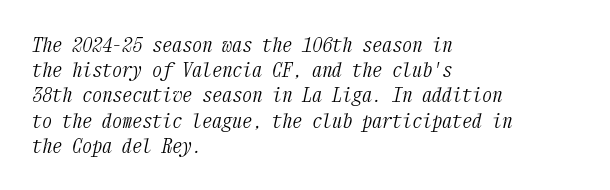
Q: Is the text bold? A: No.
Q: Is the text italic (slanted)? A: Yes, it leans right by about 12 degrees.
Q: Is the text underlined? A: No.
Q: How is the paragraph aligned? A: Left-aligned.
Q: Is the spacing between letters normal or unusually wide? A: Normal.
Q: Is the spacing between lines tight, normal or loose? A: Normal.
